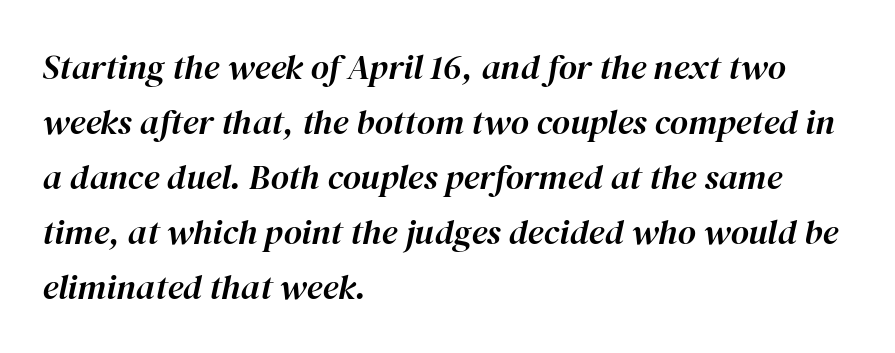
Q: Is the text italic (slanted)? A: Yes, it leans right by about 12 degrees.
Q: Is the text underlined? A: No.
Q: How is the paragraph aligned? A: Left-aligned.
Q: Is the spacing between letters normal or unusually wide? A: Normal.
Q: Is the spacing between lines tight, normal or loose? A: Normal.
Q: Width (condensed, normal, or wide)? A: Normal.
Q: Stroke contrast? A: High.
Q: x-height? A: Medium.
Q: Monospaced? A: No.
